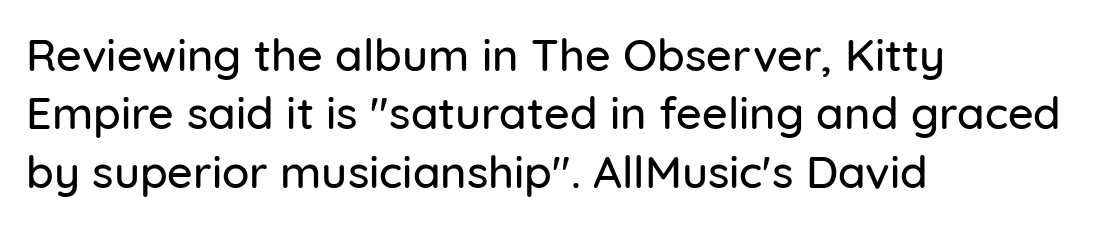
{"serif": "no", "italic": "no", "width": "normal", "stroke_contrast": "low", "x_height": "medium", "monospaced": "no", "underline": "no", "align": "left", "line_spacing": "normal", "line_spacing_ratio": 1.3, "letter_spacing": "normal", "letter_spacing_em": 0.0, "glyph_px": 45}
